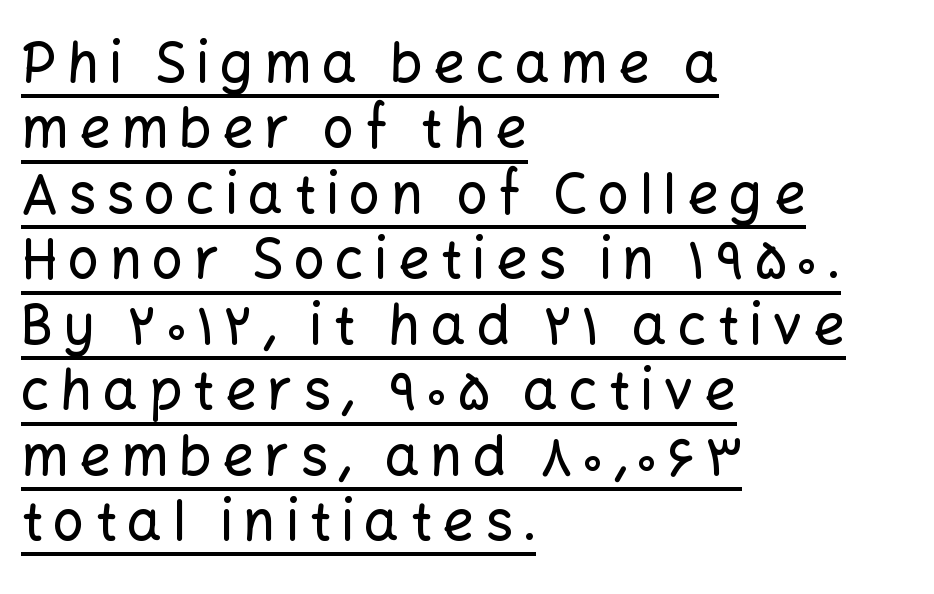
{"serif": "no", "italic": "no", "width": "normal", "stroke_contrast": "low", "x_height": "medium", "monospaced": "no", "underline": "yes", "align": "left", "line_spacing_ratio": 1.19, "glyph_px": 55}
